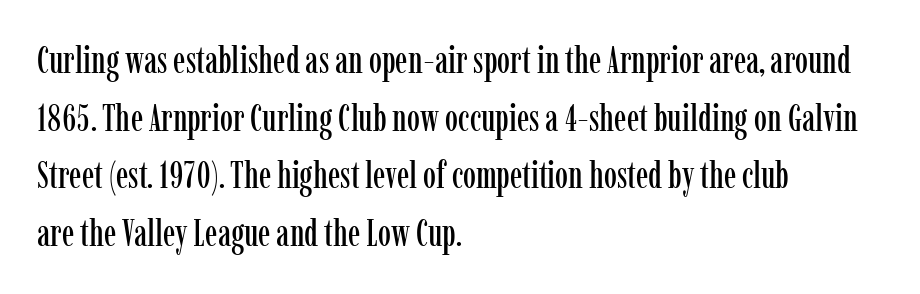
{"serif": "yes", "italic": "no", "width": "condensed", "stroke_contrast": "low", "x_height": "medium", "monospaced": "no", "underline": "no", "align": "left", "line_spacing": "normal", "line_spacing_ratio": 1.56, "letter_spacing": "normal", "letter_spacing_em": 0.0, "glyph_px": 37}
